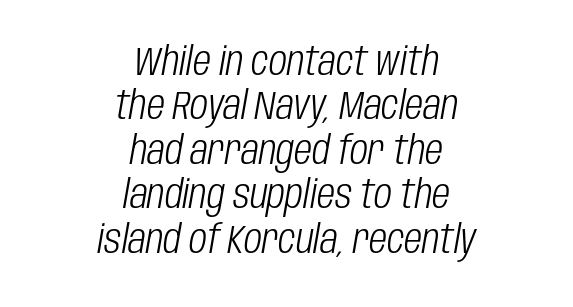
{"italic": "yes", "lean": "right", "slant_degrees": 10, "bold": "no", "weight": "light", "width": "condensed", "stroke_contrast": "low", "x_height": "large", "monospaced": "no", "underline": "no", "align": "center", "line_spacing": "tight", "line_spacing_ratio": 1.14, "letter_spacing": "normal", "letter_spacing_em": 0.0, "glyph_px": 39}
